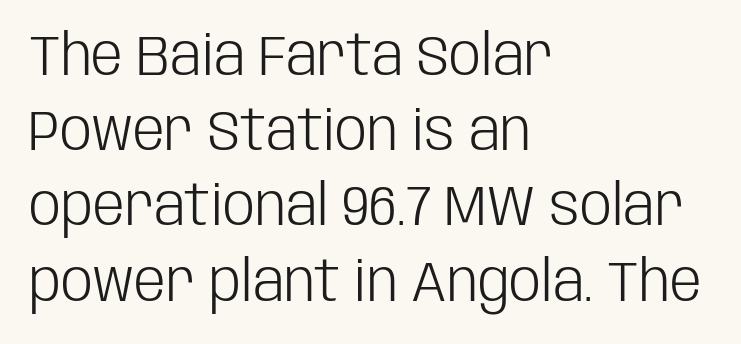
{"serif": "no", "italic": "no", "bold": "no", "weight": "light", "width": "condensed", "stroke_contrast": "low", "x_height": "large", "monospaced": "no", "underline": "no", "align": "left", "line_spacing": "normal", "line_spacing_ratio": 1.32, "letter_spacing": "normal", "letter_spacing_em": 0.0, "glyph_px": 57}
